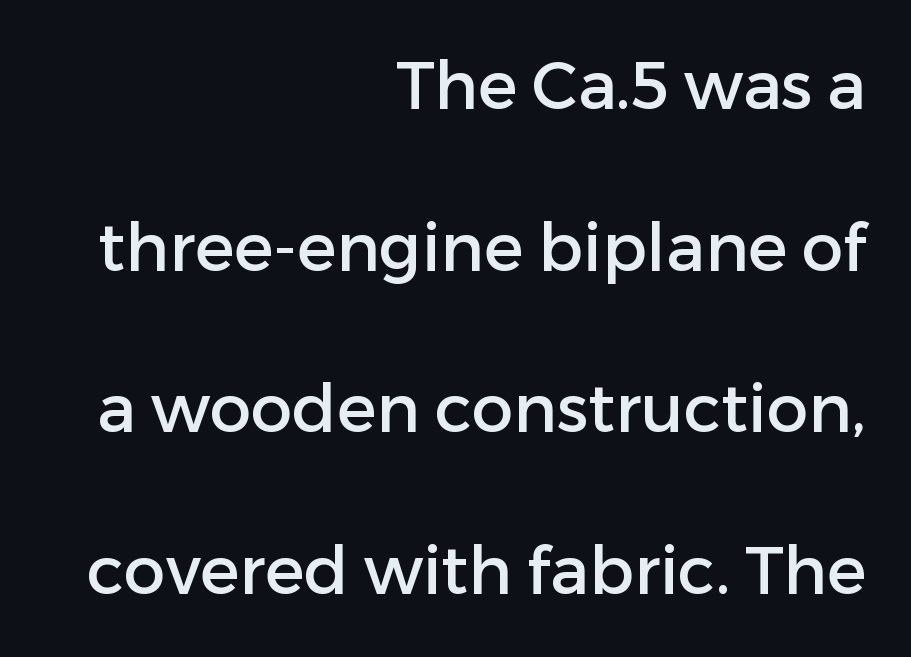
The image shows 66 px sans-serif type, upright; set right-aligned, loose line spacing (2.45x), normal letter spacing, not underlined; low stroke contrast and a medium x-height.
